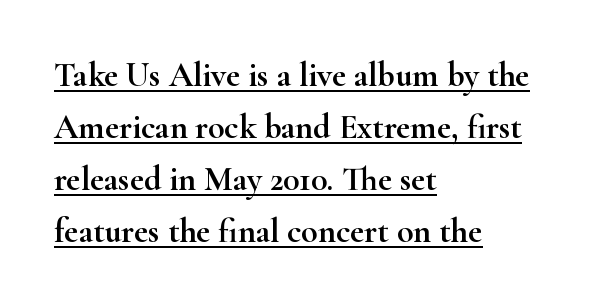
Spacing verdict: proportional, widths tailored to each character. Nobody touched the tracking dial on this one. The lines sit at an ordinary, default distance from one another. Posture: vertical.
